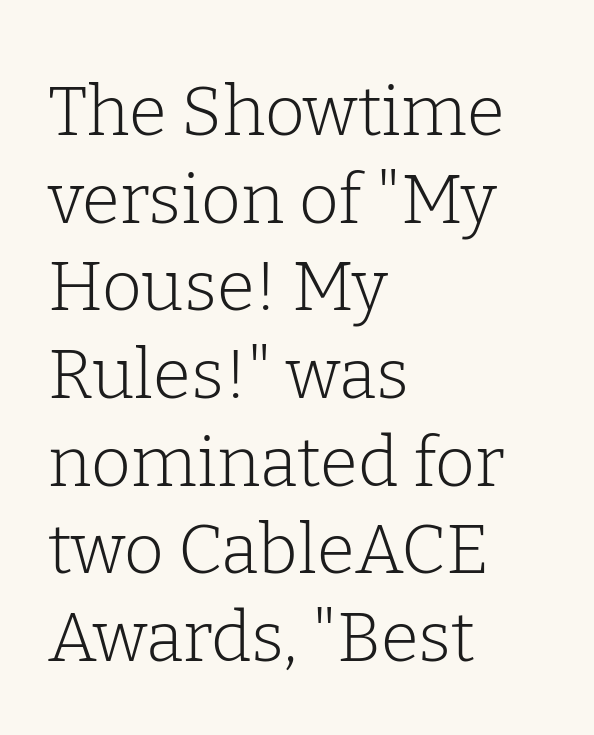
The text was rendered using a seriffed face with decorative stroke endings. The axis of the letterforms is exactly vertical. This rendering leaves character spacing at its baseline value. Is this a heavy cut? Hardly; it is regular or lighter. Only glyphs here, with clear space below each row. Reading down the column, the eye jumps a familiar distance to each next line.
